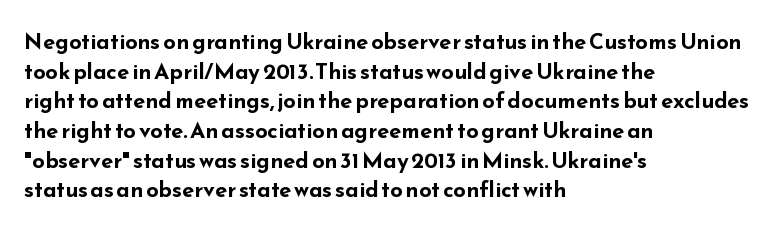
The image shows 22 px bold type, upright; set left-aligned, normal line spacing (1.35x), normal letter spacing, not underlined.
